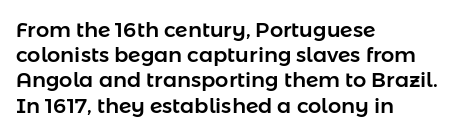
{"italic": "no", "underline": "no", "align": "left", "line_spacing_ratio": 1.2, "letter_spacing": "normal", "letter_spacing_em": 0.0, "glyph_px": 21}
